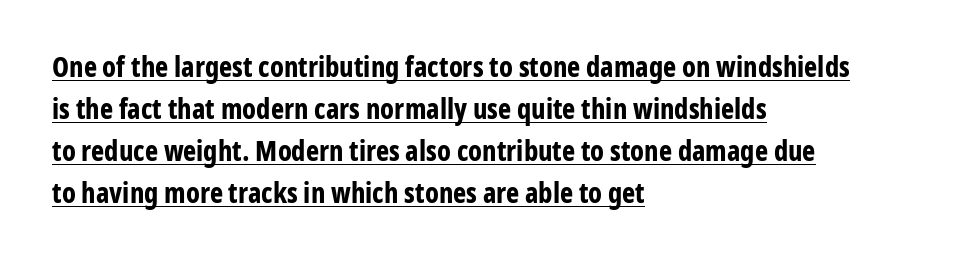
Q: Is the text bold? A: Yes.
Q: Is the text italic (slanted)? A: No, it is upright.
Q: Is the typeface a serif or a sans-serif typeface? A: Sans-serif.
Q: Is the text underlined? A: Yes.
Q: How is the paragraph aligned? A: Left-aligned.
Q: Is the spacing between letters normal or unusually wide? A: Normal.
Q: Is the spacing between lines tight, normal or loose? A: Normal.
Q: Width (condensed, normal, or wide)? A: Condensed.
Q: Stroke contrast? A: Low.
Q: x-height? A: Medium.
Q: Monospaced? A: No.
